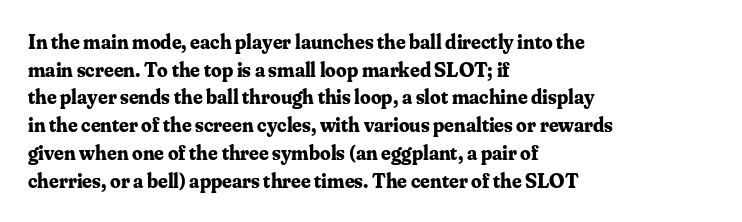
Q: Is the text bold? A: Yes.
Q: Is the text italic (slanted)? A: No, it is upright.
Q: Is the text underlined? A: No.
Q: How is the paragraph aligned? A: Left-aligned.
Q: Is the spacing between letters normal or unusually wide? A: Normal.
Q: Is the spacing between lines tight, normal or loose? A: Normal.
